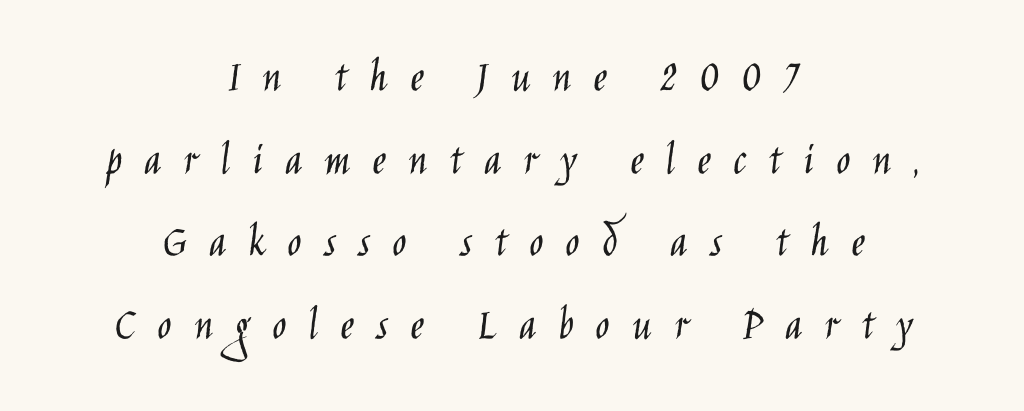
Q: Is the text bold? A: No.
Q: Is the text italic (slanted)? A: Yes.
Q: Is the typeface a serif or a sans-serif typeface? A: Sans-serif.
Q: Is the text underlined? A: No.
Q: How is the paragraph aligned? A: Centered.
Q: Is the spacing between letters normal or unusually wide? A: Unusually wide.
Q: Width (condensed, normal, or wide)? A: Condensed.
Q: Stroke contrast? A: Low.
Q: x-height? A: Large.
Q: Monospaced? A: No.
